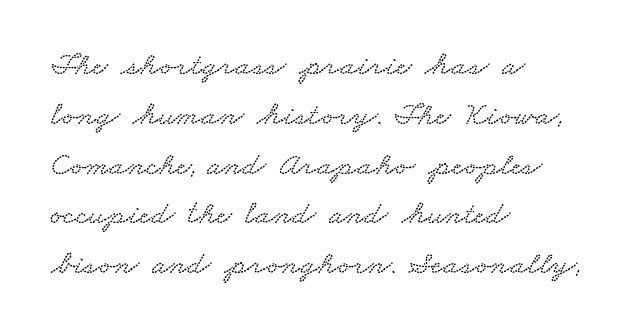
{"width": "wide", "stroke_contrast": "low", "x_height": "small", "monospaced": "no", "underline": "no", "align": "left", "line_spacing": "normal", "line_spacing_ratio": 1.51, "letter_spacing": "normal", "letter_spacing_em": 0.0, "glyph_px": 33}
